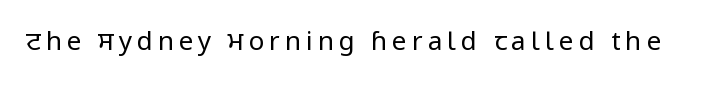
Q: Is the text bold? A: No.
Q: Is the text italic (slanted)? A: No, it is upright.
Q: Is the text underlined? A: No.
